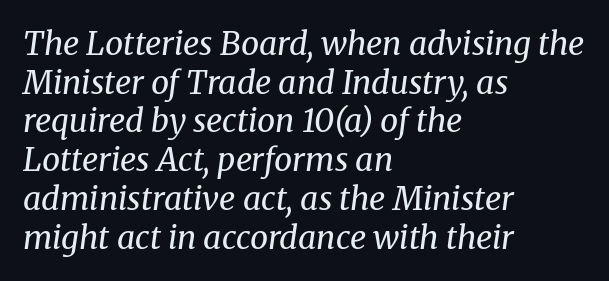
The image shows 32 px regular-weight serif type, italic (leaning right); set left-aligned, line spacing 1.21x, normal letter spacing, not underlined; medium stroke contrast and a medium x-height.
